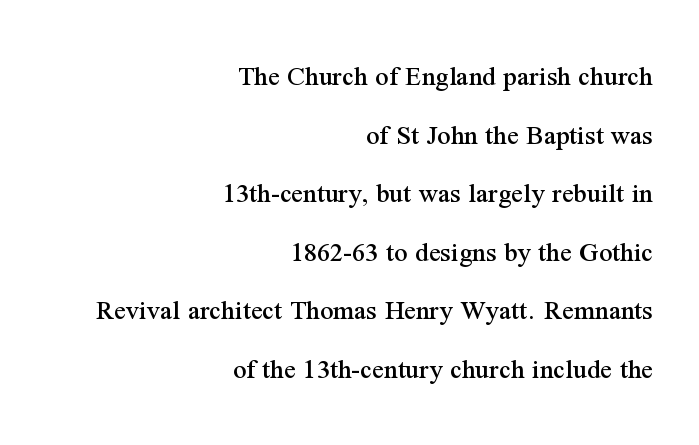
Q: Is the text italic (slanted)? A: No, it is upright.
Q: Is the typeface a serif or a sans-serif typeface? A: Serif.
Q: Is the text underlined? A: No.
Q: How is the paragraph aligned? A: Right-aligned.
Q: Is the spacing between letters normal or unusually wide? A: Normal.
Q: Is the spacing between lines tight, normal or loose? A: Loose.
Q: Width (condensed, normal, or wide)? A: Normal.
Q: Stroke contrast? A: Medium.
Q: x-height? A: Medium.
Q: Monospaced? A: No.
